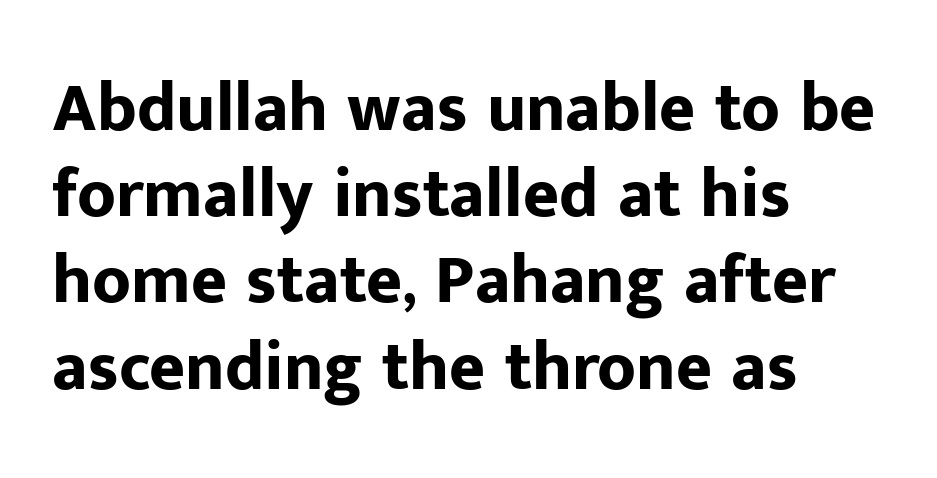
Strokes here are thick enough to call this a true bold. Style check: upright. Looks like regular typesetting: each glyph gets only the width it needs. Every row of glyphs begins at an identical x-position on the left.
